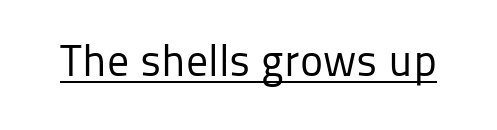
The image shows 44 px regular-weight sans-serif type, upright; set normal letter spacing, underlined; low stroke contrast and a medium x-height.
